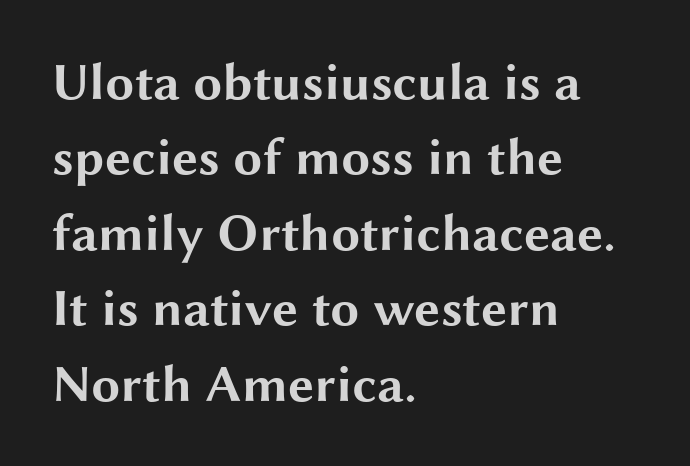
Q: Is the text bold? A: Yes.
Q: Is the text italic (slanted)? A: No, it is upright.
Q: Is the typeface a serif or a sans-serif typeface? A: Sans-serif.
Q: Is the text underlined? A: No.
Q: How is the paragraph aligned? A: Left-aligned.
Q: Is the spacing between letters normal or unusually wide? A: Normal.
Q: Is the spacing between lines tight, normal or loose? A: Normal.
Q: Width (condensed, normal, or wide)? A: Wide.
Q: Stroke contrast? A: Medium.
Q: x-height? A: Medium.
Q: Monospaced? A: No.
